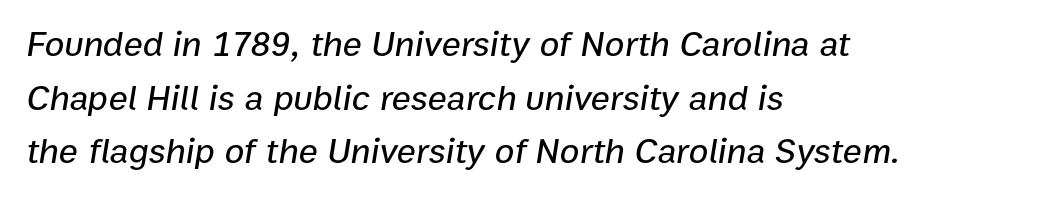
Q: Is the text italic (slanted)? A: Yes, it leans right by about 9 degrees.
Q: Is the text underlined? A: No.
Q: How is the paragraph aligned? A: Left-aligned.
Q: Is the spacing between letters normal or unusually wide? A: Normal.
Q: Is the spacing between lines tight, normal or loose? A: Normal.
Q: Width (condensed, normal, or wide)? A: Normal.
Q: Stroke contrast? A: Low.
Q: x-height? A: Medium.
Q: Monospaced? A: No.
